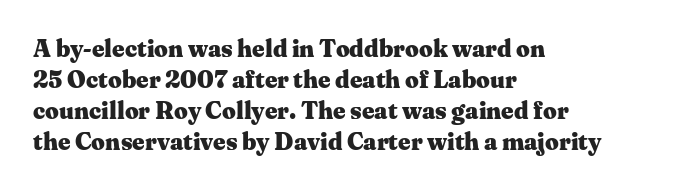
Q: Is the text bold? A: Yes.
Q: Is the text italic (slanted)? A: No, it is upright.
Q: Is the text underlined? A: No.
Q: How is the paragraph aligned? A: Left-aligned.
Q: Is the spacing between letters normal or unusually wide? A: Normal.
Q: Is the spacing between lines tight, normal or loose? A: Normal.
